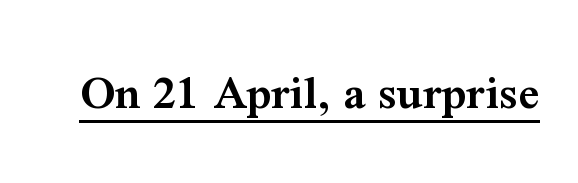
{"serif": "yes", "italic": "no", "bold": "semi", "weight": "semibold", "width": "normal", "stroke_contrast": "medium", "x_height": "medium", "monospaced": "no", "underline": "yes", "letter_spacing": "normal", "letter_spacing_em": 0.0, "glyph_px": 51}
